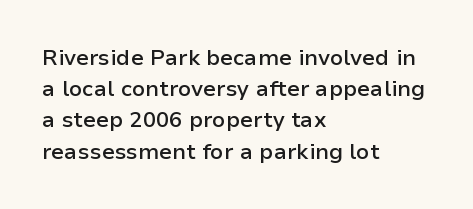
{"italic": "no", "bold": "semi", "underline": "no", "align": "left", "line_spacing": "normal", "line_spacing_ratio": 1.42, "letter_spacing": "normal", "letter_spacing_em": 0.0, "glyph_px": 22}
